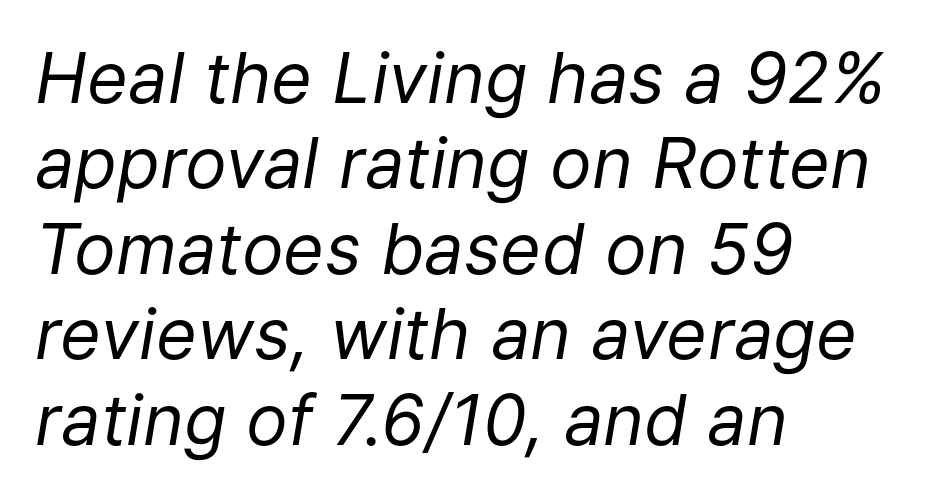
Students, note that the glyphs here touch the page at normal intervals. One-word summary of the alignment: left. Notice how the stems are inclined rather than vertical — that's the hallmark of italics. The typeface has the unassuming heft of standard copy or less. The passage shown is typed in a proportional face where columns would drift.
